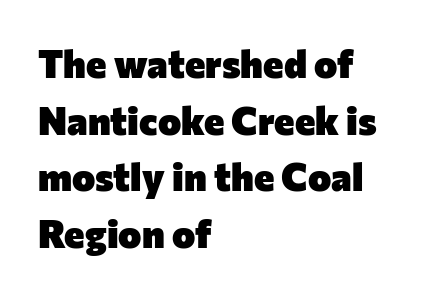
The rendering uses a moderate line-height, typical for paragraphs. Does the weight exceed regular? Yes, all the way to bold. You could call the tracking neutral — neither tight nor loose. Decoration check: the copy has no underline. If you drew a ruler down the left edge, every line would touch it.
